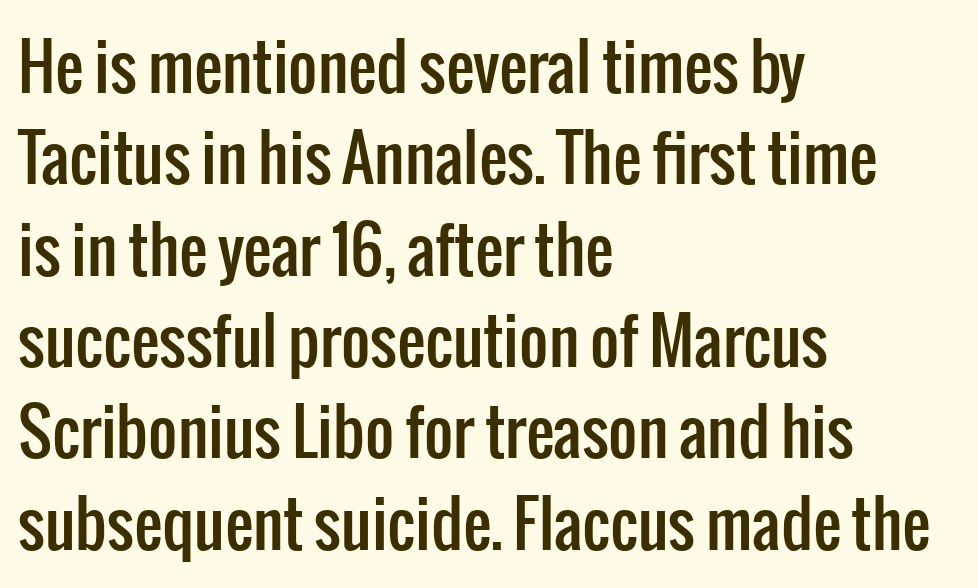
The image shows 63 px condensed sans-serif type, upright; set left-aligned, normal line spacing (1.45x), normal letter spacing, not underlined; low stroke contrast and a medium x-height.
